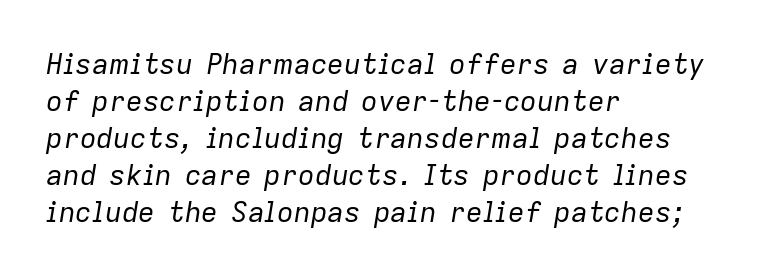
Q: Is the text bold? A: No.
Q: Is the text italic (slanted)? A: Yes, it leans right by about 9 degrees.
Q: Is the text underlined? A: No.
Q: How is the paragraph aligned? A: Left-aligned.
Q: Is the spacing between letters normal or unusually wide? A: Normal.
Q: Is the spacing between lines tight, normal or loose? A: Normal.
Q: Width (condensed, normal, or wide)? A: Normal.
Q: Stroke contrast? A: Low.
Q: x-height? A: Medium.
Q: Monospaced? A: No.
